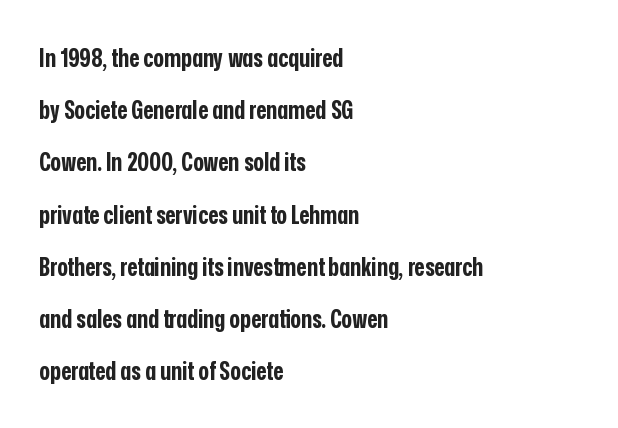
{"italic": "no", "bold": "yes", "underline": "no", "align": "left", "line_spacing": "loose", "line_spacing_ratio": 2.09, "letter_spacing": "normal", "letter_spacing_em": 0.0, "glyph_px": 25}
